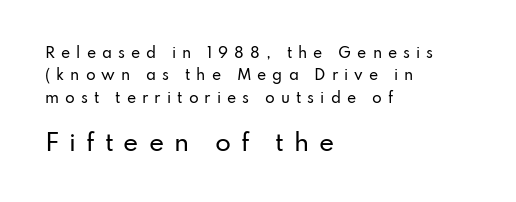
Honestly, the letter spacing is so wide it's the main thing you notice. Bare-footed words on every line. The more generous point size was reserved for the lower chunk. Does the lettering tilt? It doesn't — this is upright.
